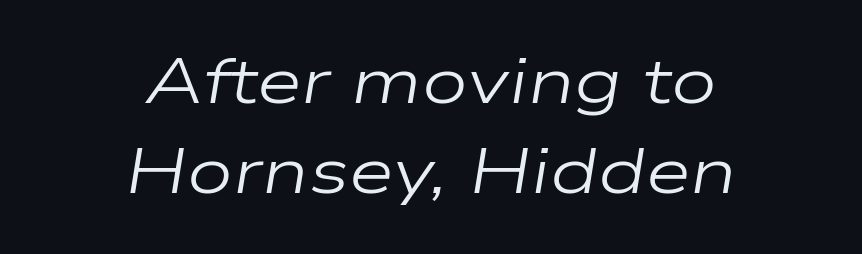
Here the designer chose a conventional face with non-uniform glyph widths. The foot of each line stays bare and open. Between one letter and the next there's only the usual sliver of space. The strokes are not fattened; the text isn't bold.
